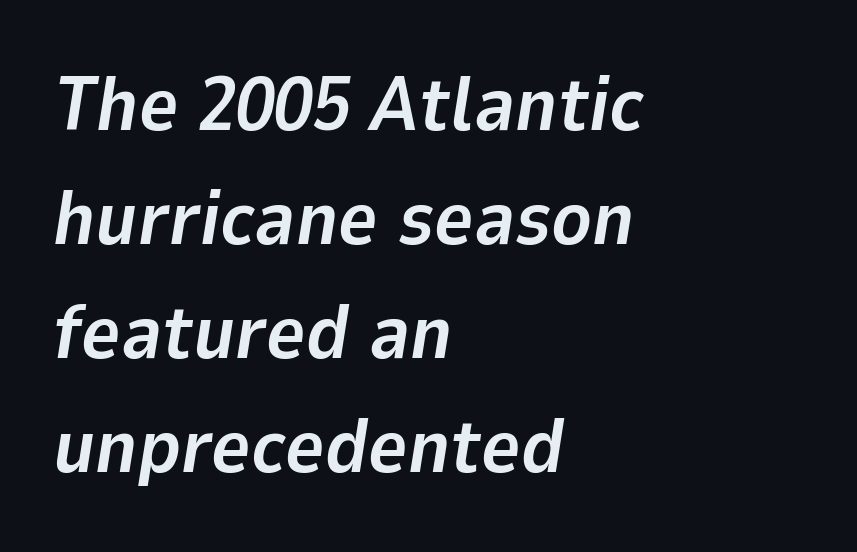
{"italic": "yes", "lean": "right", "slant_degrees": 9, "bold": "yes", "weight": "bold", "width": "normal", "stroke_contrast": "low", "x_height": "medium", "monospaced": "no", "underline": "no", "align": "left", "line_spacing": "normal", "line_spacing_ratio": 1.5, "letter_spacing": "normal", "letter_spacing_em": 0.0, "glyph_px": 76}
